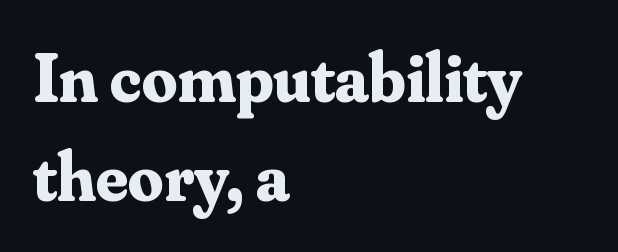
Q: Is the text bold? A: Yes.
Q: Is the text italic (slanted)? A: No, it is upright.
Q: Is the typeface a serif or a sans-serif typeface? A: Serif.
Q: Is the text underlined? A: No.
Q: How is the paragraph aligned? A: Left-aligned.
Q: Is the spacing between letters normal or unusually wide? A: Normal.
Q: Is the spacing between lines tight, normal or loose? A: Normal.
Q: Width (condensed, normal, or wide)? A: Normal.
Q: Stroke contrast? A: Medium.
Q: x-height? A: Small.
Q: Monospaced? A: No.
